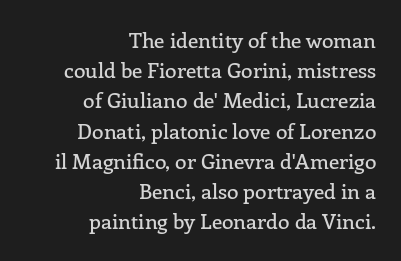
Q: Is the text italic (slanted)? A: No, it is upright.
Q: Is the text underlined? A: No.
Q: How is the paragraph aligned? A: Right-aligned.
Q: Is the spacing between letters normal or unusually wide? A: Normal.
Q: Is the spacing between lines tight, normal or loose? A: Normal.
